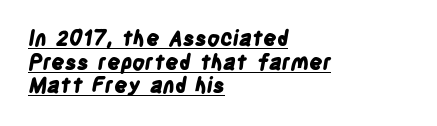
{"bold": "yes", "underline": "yes", "align": "left", "line_spacing": "tight", "line_spacing_ratio": 1.12, "letter_spacing": "normal", "letter_spacing_em": 0.0, "glyph_px": 21}
